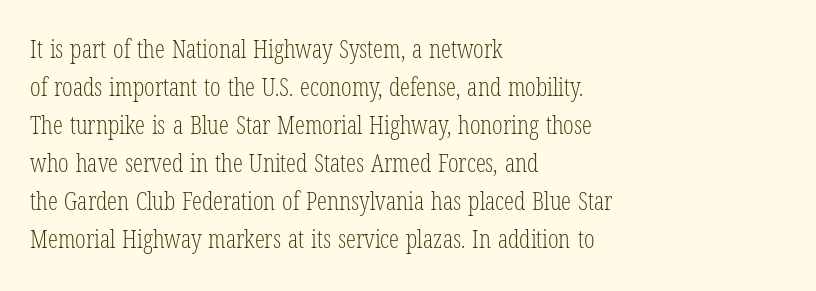
{"italic": "no", "bold": "no", "underline": "no", "align": "left", "line_spacing": "normal", "line_spacing_ratio": 1.52, "letter_spacing": "normal", "letter_spacing_em": 0.0, "glyph_px": 25}
